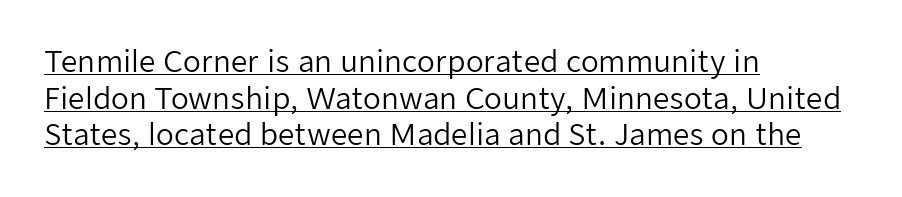
{"serif": "no", "italic": "no", "bold": "no", "weight": "regular", "width": "normal", "stroke_contrast": "low", "x_height": "medium", "monospaced": "no", "underline": "yes", "align": "left", "line_spacing": "normal", "line_spacing_ratio": 1.26, "letter_spacing": "normal", "letter_spacing_em": 0.0, "glyph_px": 29}
